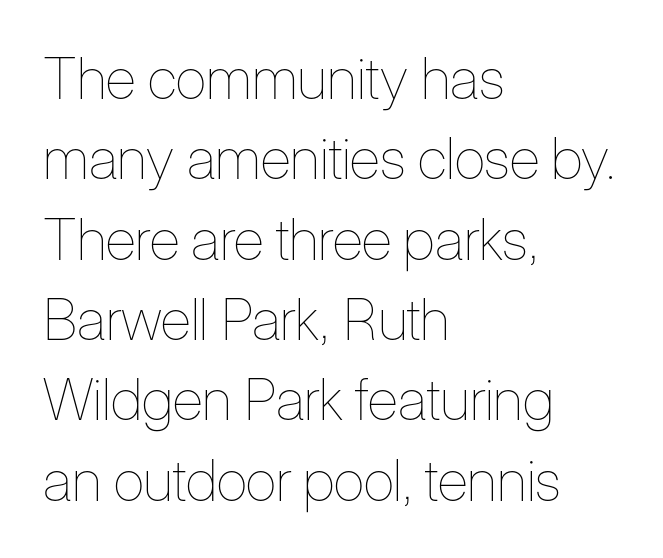
The image shows 57 px thin, condensed type, upright; set left-aligned, normal line spacing (1.41x), normal letter spacing, not underlined; low stroke contrast and a medium x-height.
